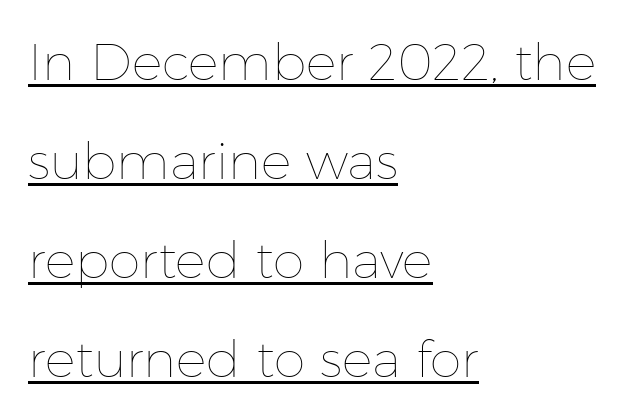
Q: Is the text bold? A: No.
Q: Is the text italic (slanted)? A: No, it is upright.
Q: Is the text underlined? A: Yes.
Q: How is the paragraph aligned? A: Left-aligned.
Q: Is the spacing between letters normal or unusually wide? A: Normal.
Q: Is the spacing between lines tight, normal or loose? A: Loose.
Q: Width (condensed, normal, or wide)? A: Normal.
Q: Stroke contrast? A: Low.
Q: x-height? A: Medium.
Q: Monospaced? A: No.
